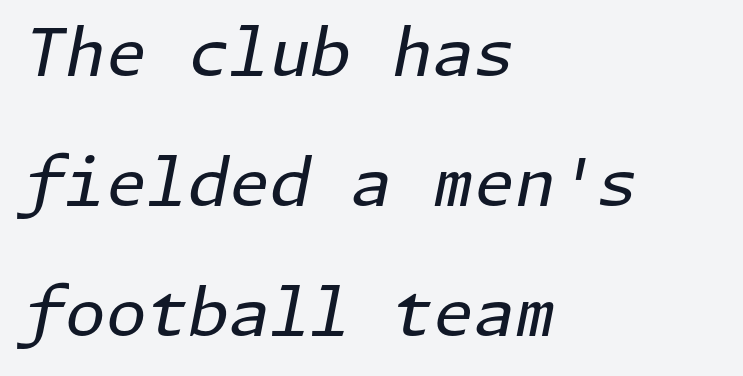
Q: Is the text bold? A: No.
Q: Is the text italic (slanted)? A: Yes, it leans right by about 11 degrees.
Q: Is the text underlined? A: No.
Q: How is the paragraph aligned? A: Left-aligned.
Q: Is the spacing between letters normal or unusually wide? A: Normal.
Q: Is the spacing between lines tight, normal or loose? A: Loose.
Q: Width (condensed, normal, or wide)? A: Normal.
Q: Stroke contrast? A: Low.
Q: x-height? A: Medium.
